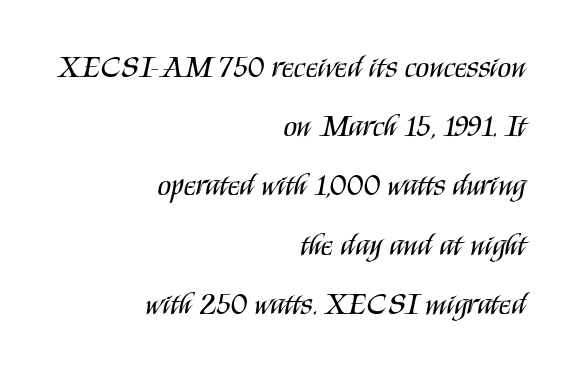
Casual observation: everything's shoved over to the right. Beneath every word, the page is bare. Think of a printed novel: that variable character pitch is what you see here. No letter is thick-stroked: the sample isn't bold. Is the letter spacing exaggerated? No — it looks like the ordinary default.
